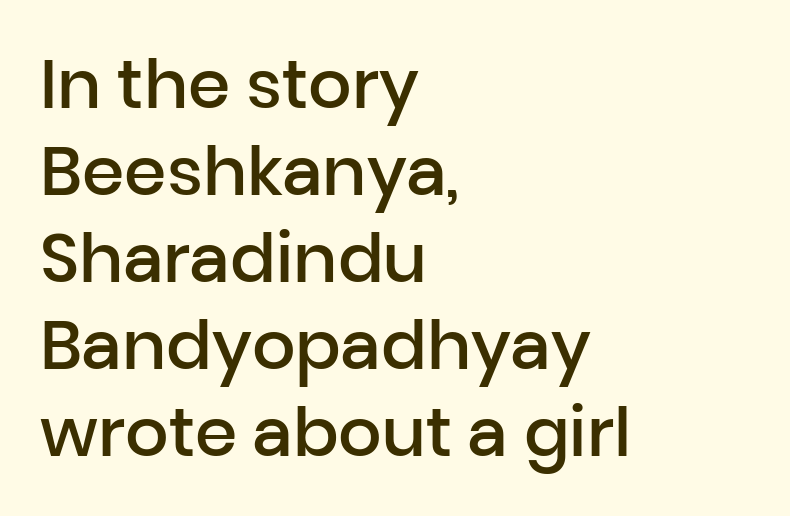
Q: Is the text bold? A: Semi-bold.
Q: Is the text italic (slanted)? A: No, it is upright.
Q: Is the typeface a serif or a sans-serif typeface? A: Sans-serif.
Q: Is the text underlined? A: No.
Q: How is the paragraph aligned? A: Left-aligned.
Q: Is the spacing between letters normal or unusually wide? A: Normal.
Q: Is the spacing between lines tight, normal or loose? A: Normal.
Q: Width (condensed, normal, or wide)? A: Normal.
Q: Stroke contrast? A: Low.
Q: x-height? A: Medium.
Q: Monospaced? A: No.
